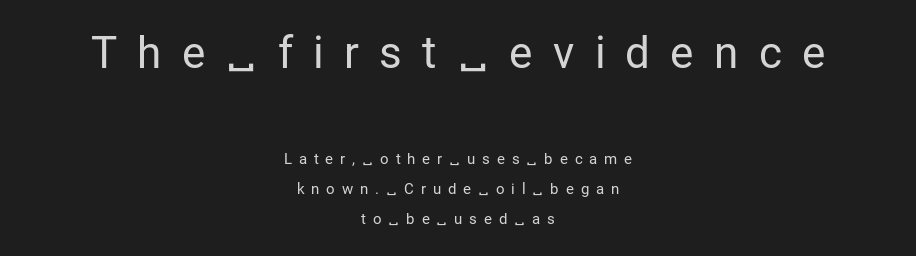
The text was rendered using a sans face with plain stroke endings. One-word summary of the alignment: center. Glyph-to-glyph distance is far greater than everyday printed text. The strip under each line holds only bare page. The lettering holds an erect, upright posture throughout.
